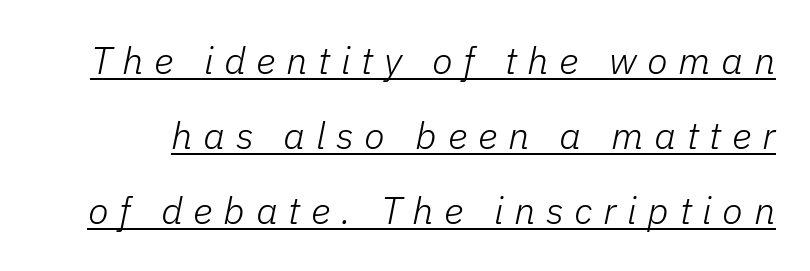
Is the stroke heavy? The answer is a plain regular-or-lighter. This rendering widens character spacing well past its baseline value. This block would shrink considerably if given ordinary leading; it's expanded now. Varying glyph widths throughout — classic text-font behaviour. Does a line run under the words? Yes, clearly.
